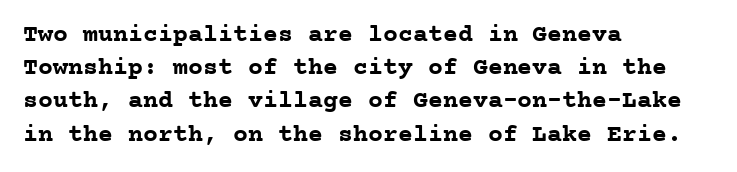
One-word summary of the alignment: left. Compared with an ordinary text face, these strokes are far heavier — a full bold. Interline gaps are of average width in this sample. Letter spacing: default. The baseline area is clear. The letters stand upright; this is a roman face.
